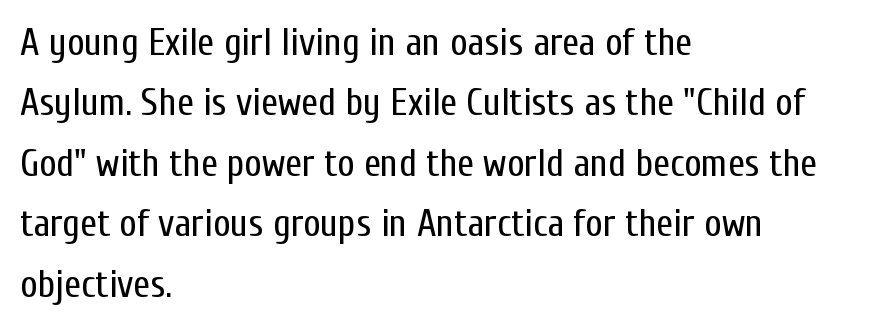
{"serif": "no", "italic": "no", "bold": "no", "weight": "regular", "width": "condensed", "stroke_contrast": "low", "x_height": "medium", "monospaced": "no", "underline": "no", "align": "left", "line_spacing": "normal", "line_spacing_ratio": 1.59, "letter_spacing": "normal", "letter_spacing_em": 0.0, "glyph_px": 38}
